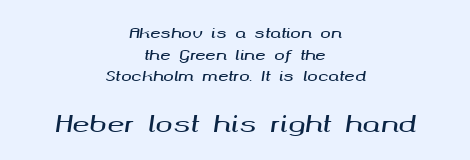
{"italic": "yes", "lean": "right", "slant_degrees": 8, "underline": "no", "align": "center", "line_spacing": "normal", "line_spacing_ratio": 1.55, "letter_spacing": "normal", "letter_spacing_em": 0.0, "larger_block": "second", "size_ratio": 1.64, "glyph_px": 23}
